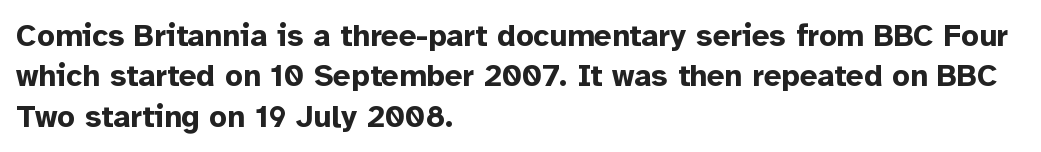
The image shows 31 px bold sans-serif type, upright; set left-aligned, normal line spacing (1.3x), normal letter spacing, not underlined; low stroke contrast and a medium x-height.
